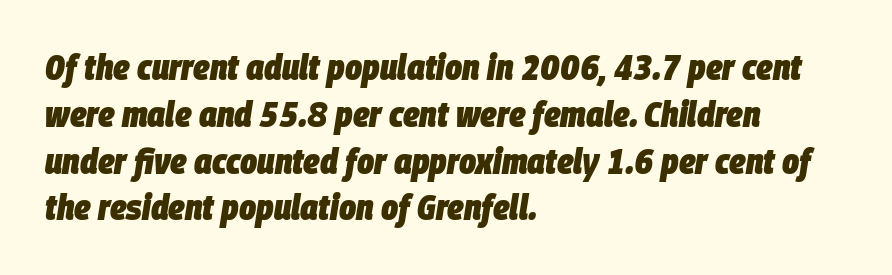
The image shows 36 px heavy, condensed type, italic (leaning right); set left-aligned, normal line spacing (1.3x), normal letter spacing, not underlined; low stroke contrast and a large x-height.
